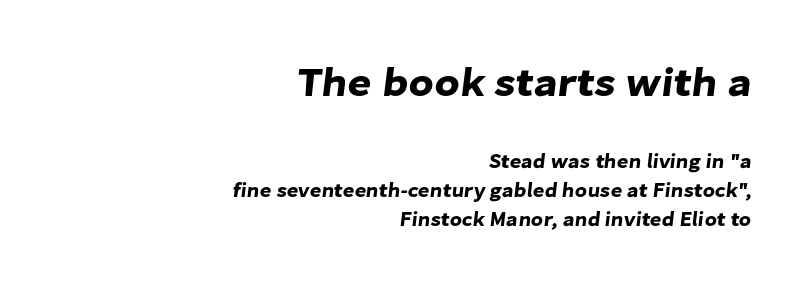
Compared with typical paragraphs, the rows here are spaced about the same. Proportional: the letters do not fall into vertical columns. The letterforms sit shoulder to shoulder at normal distance. Line endings align vertically; line beginnings do not.
